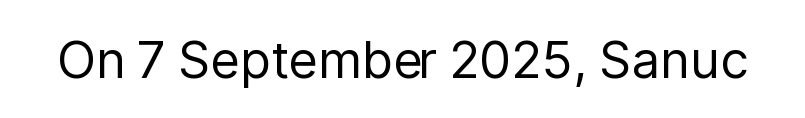
{"serif": "no", "italic": "no", "bold": "no", "weight": "regular", "width": "normal", "stroke_contrast": "low", "x_height": "medium", "monospaced": "no", "underline": "no", "letter_spacing": "normal", "letter_spacing_em": 0.0, "glyph_px": 51}
